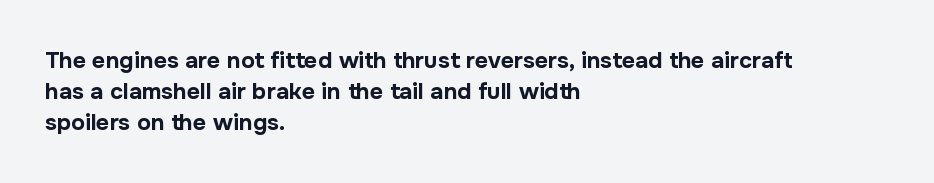
It's the straight-up-and-down kind of type. Descender tails drop into unmarked territory. Weight check: bold — yes, fully. Line beginnings align vertically; line endings do not.
